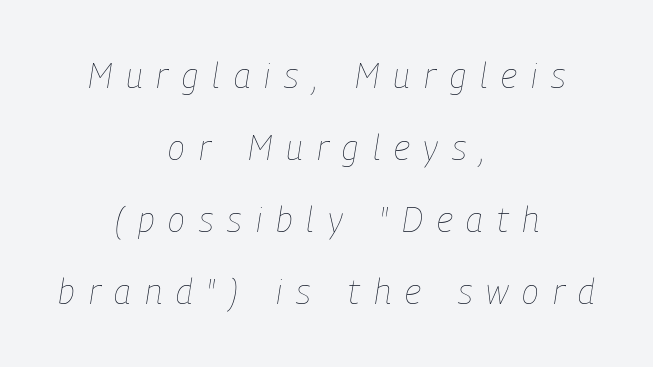
{"italic": "yes", "lean": "right", "slant_degrees": 9, "bold": "no", "weight": "thin", "width": "condensed", "stroke_contrast": "low", "x_height": "medium", "monospaced": "no", "underline": "no", "align": "center", "line_spacing": "loose", "line_spacing_ratio": 2.06, "letter_spacing": "wide", "letter_spacing_em": 0.4, "glyph_px": 35}
